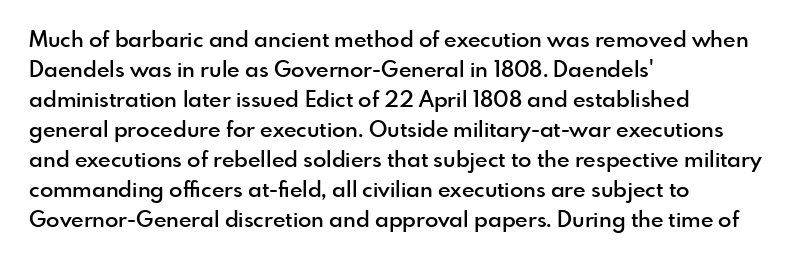
The image shows 22 px text type, upright; set left-aligned, normal line spacing (1.36x), normal letter spacing, not underlined.
